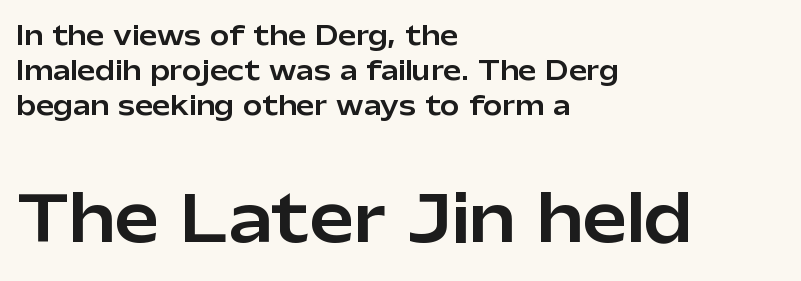
Successive baselines arrive at the customary interval. Does the lettering tilt? It doesn't — this is upright. Caption: multi-line text, flush left, ragged right. What stands out about the letter spacing? Nothing — it is the standard amount. These lines are rendered in a variable-pitch font.
